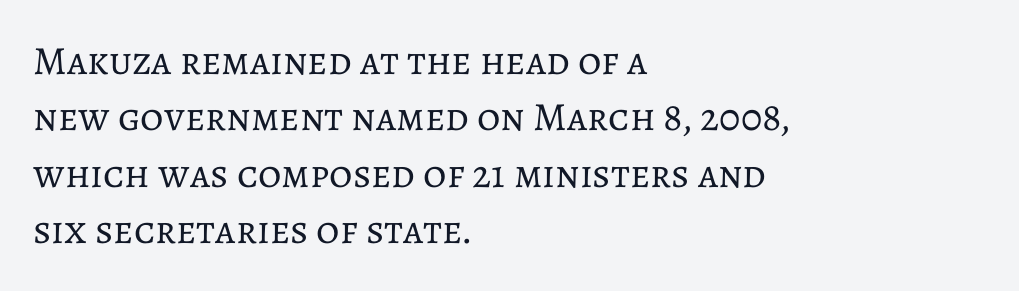
Q: Is the text bold? A: No.
Q: Is the text italic (slanted)? A: No, it is upright.
Q: Is the text underlined? A: No.
Q: How is the paragraph aligned? A: Left-aligned.
Q: Is the spacing between letters normal or unusually wide? A: Normal.
Q: Is the spacing between lines tight, normal or loose? A: Normal.
Q: Width (condensed, normal, or wide)? A: Normal.
Q: Stroke contrast? A: Low.
Q: x-height? A: Medium.
Q: Monospaced? A: No.
